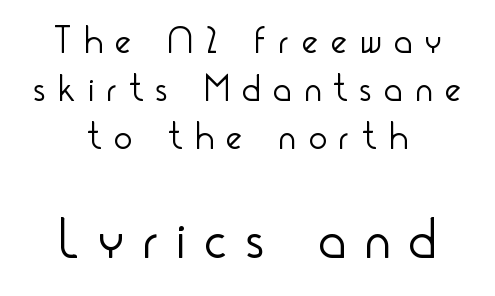
The image shows 57 px light, condensed sans-serif type, upright; set centered, normal line spacing (1.26x), unusually wide letter spacing (+0.35 em), not underlined; the second (bottom) block is 1.5x larger; low stroke contrast and a small x-height.
